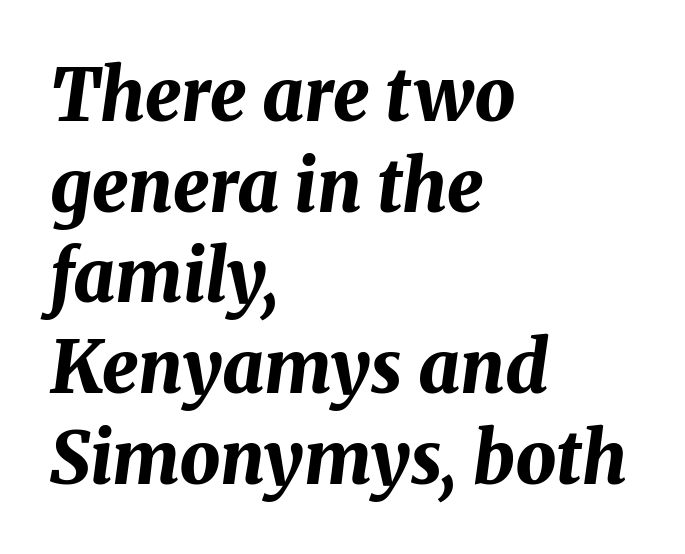
You can tell it's italic because the verticals aren't actually vertical. The area under the type is left untouched. Left-aligned paragraph, ragged on the right. The letters are bold, with thick, heavy strokes. Think of a printed novel: that variable character pitch is what you see here. Students, observe: this is what conventionally led text looks like.
